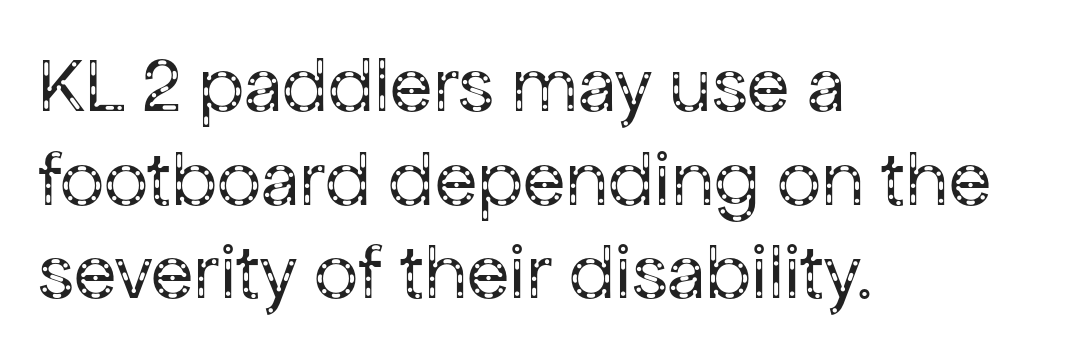
The image shows 78 px regular-weight sans-serif type, upright; set left-aligned, line spacing 1.2x, normal letter spacing, not underlined; low stroke contrast and a medium x-height.
